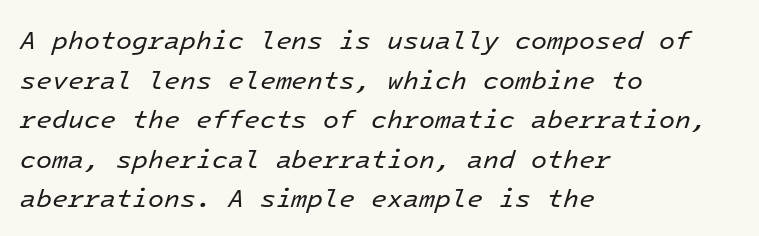
The image shows 26 px text type, italic (leaning right); set left-aligned, normal line spacing (1.52x), normal letter spacing, not underlined.
